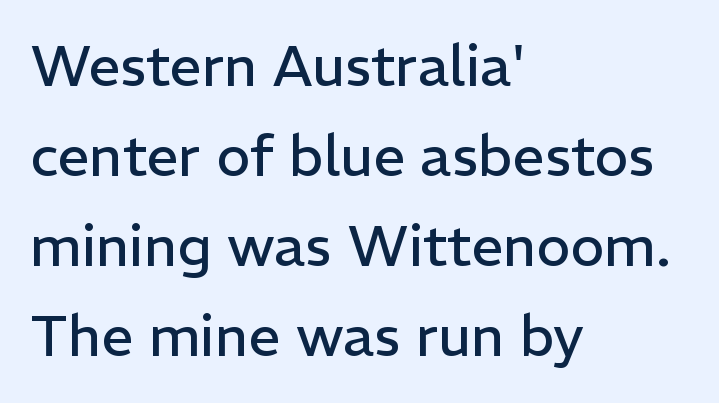
The image shows 57 px regular-weight sans-serif type, upright; set left-aligned, normal line spacing (1.58x), normal letter spacing, not underlined; low stroke contrast and a medium x-height.
